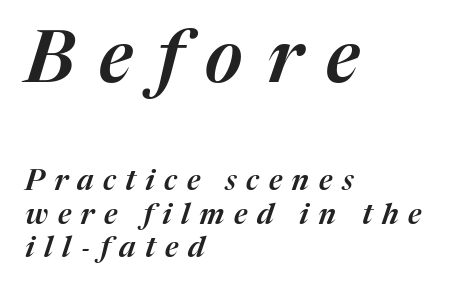
The image shows 73 px text type, italic (leaning right); set left-aligned, tight line spacing (1.15x), unusually wide letter spacing (+0.33 em), not underlined; the first (top) block is 2.52x larger; medium stroke contrast and a medium x-height.
